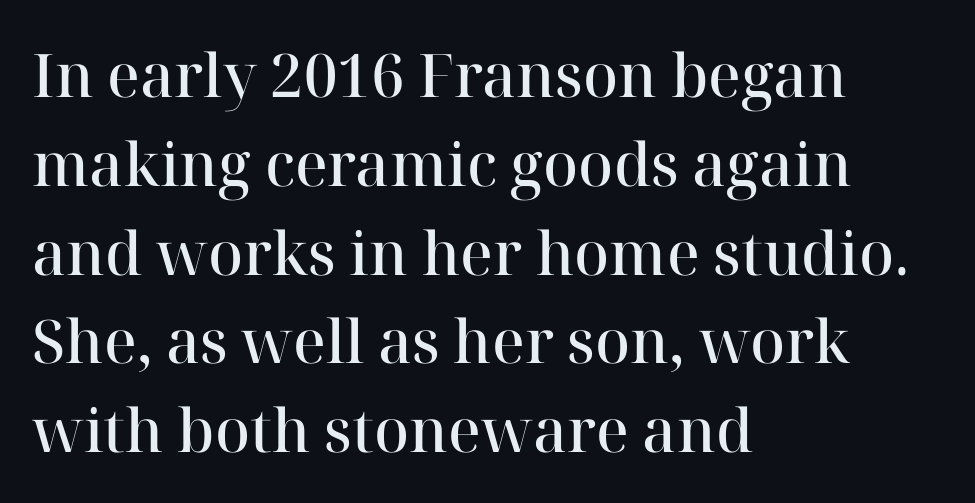
In terms of letterform style, serifs are clearly present. The letterforms sit shoulder to shoulder at normal distance. Set as a demibold, roughly 600 on the weight scale. Reading down the block, your eye returns to a fixed left position each line. Each letter keeps its own natural width here, so spacing adapts to shape. Plain, unruled lines of type.
